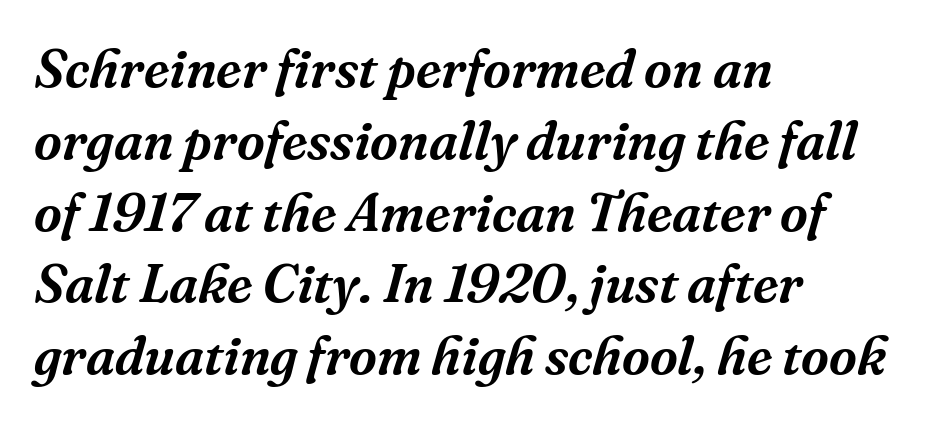
The image shows 54 px serif type, italic (leaning right); set left-aligned, normal line spacing (1.33x), normal letter spacing, not underlined; medium stroke contrast and a medium x-height.
